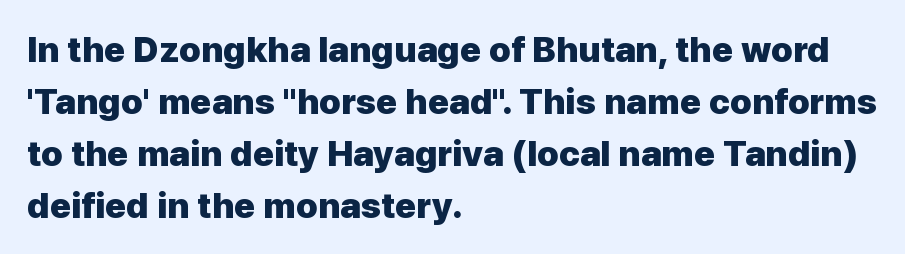
The image shows 36 px heavy sans-serif type, upright; set left-aligned, normal line spacing (1.44x), normal letter spacing, not underlined; low stroke contrast and a medium x-height.
